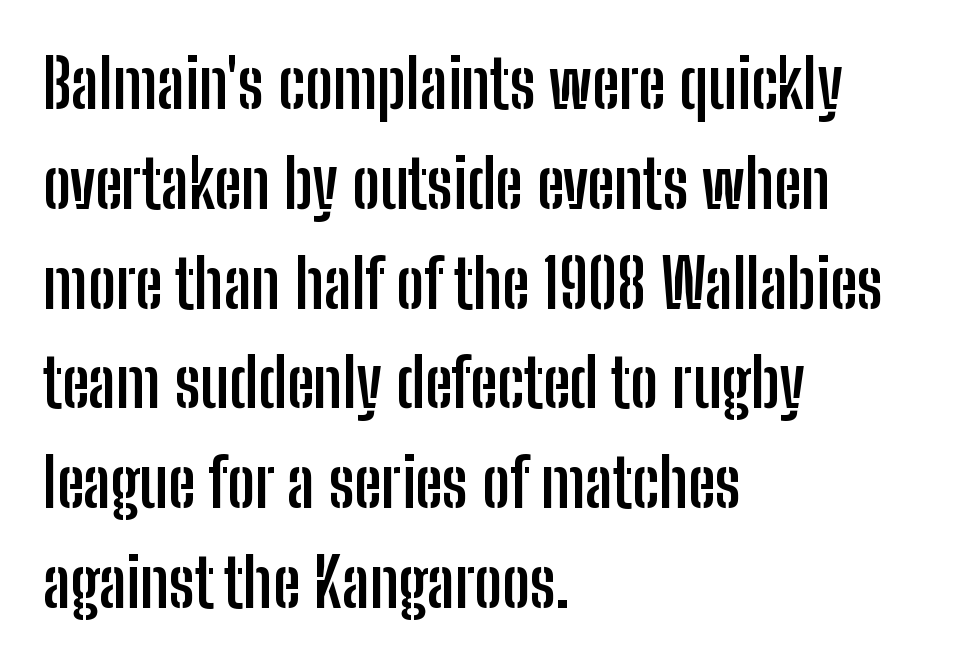
The image shows 67 px semibold, condensed sans-serif type, upright; set left-aligned, normal line spacing (1.49x), normal letter spacing, not underlined; low stroke contrast and a medium x-height.
